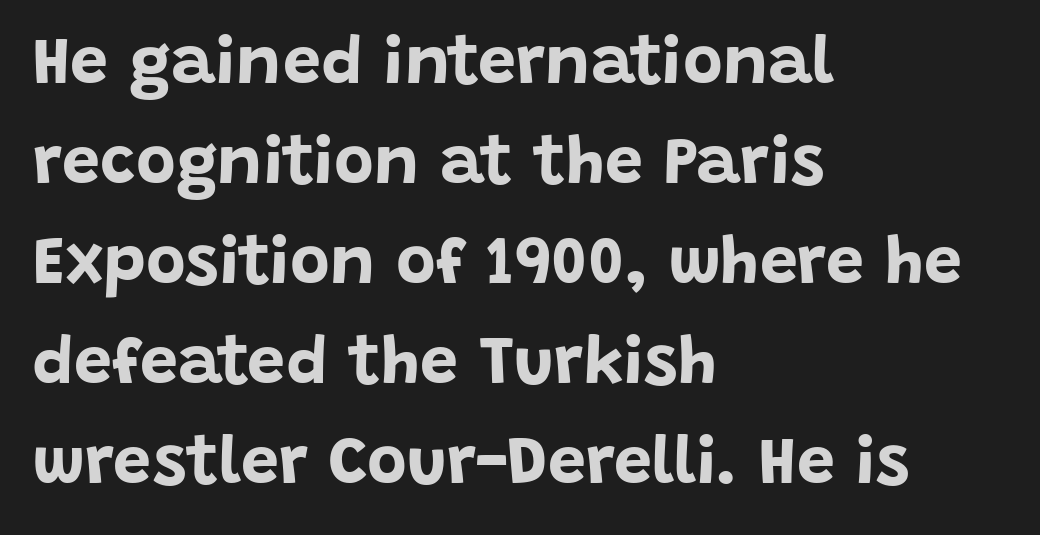
{"serif": "no", "italic": "no", "bold": "yes", "weight": "bold", "width": "normal", "stroke_contrast": "low", "x_height": "large", "monospaced": "no", "underline": "no", "align": "left", "line_spacing": "normal", "line_spacing_ratio": 1.47, "letter_spacing": "normal", "letter_spacing_em": 0.0, "glyph_px": 68}
